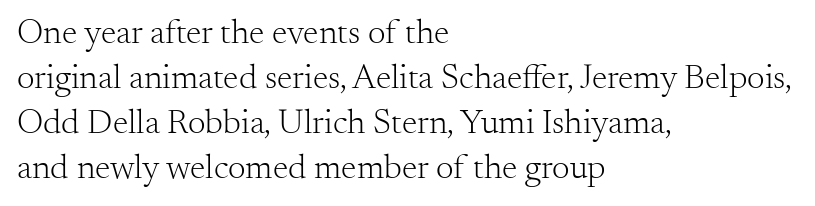
Q: Is the text bold? A: No.
Q: Is the text italic (slanted)? A: No, it is upright.
Q: Is the typeface a serif or a sans-serif typeface? A: Serif.
Q: Is the text underlined? A: No.
Q: How is the paragraph aligned? A: Left-aligned.
Q: Is the spacing between letters normal or unusually wide? A: Normal.
Q: Is the spacing between lines tight, normal or loose? A: Normal.
Q: Width (condensed, normal, or wide)? A: Normal.
Q: Stroke contrast? A: Medium.
Q: x-height? A: Small.
Q: Monospaced? A: No.
